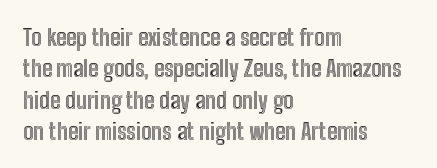
The image shows 23 px text type, upright; set left-aligned, normal line spacing (1.36x), normal letter spacing, not underlined.
